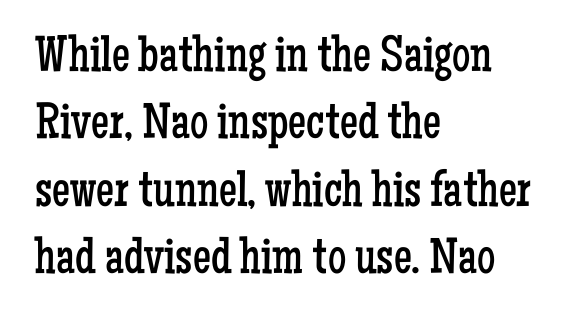
This rendering leaves character spacing at its baseline value. Layout note: lines flush left. The face used here is proportionally spaced, like ordinary book or web type. Whoever set this chose a conventional vertical rhythm.
